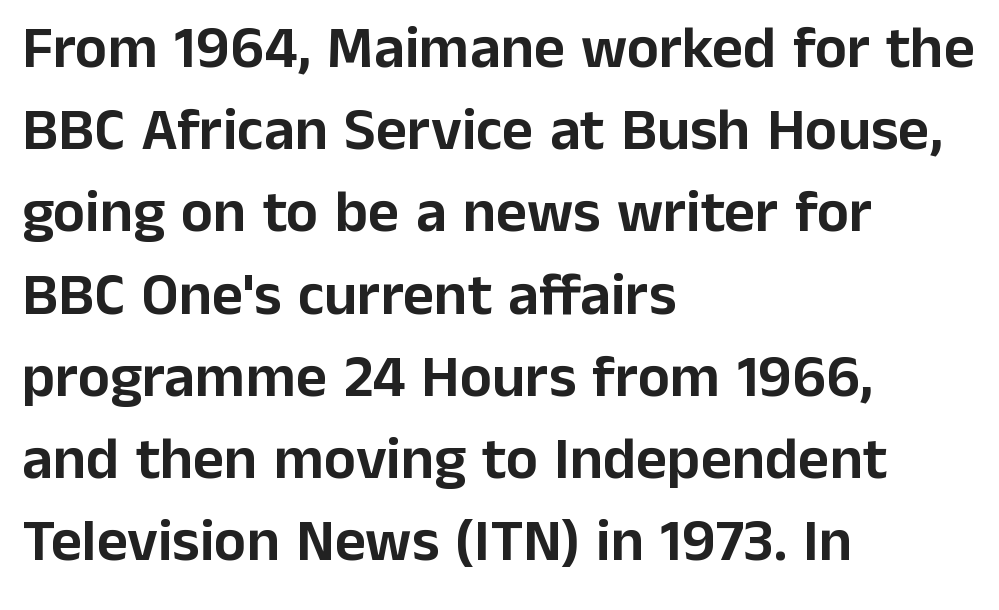
The image shows 60 px sans-serif type, upright; set left-aligned, normal line spacing (1.37x), normal letter spacing, not underlined; low stroke contrast and a medium x-height.
